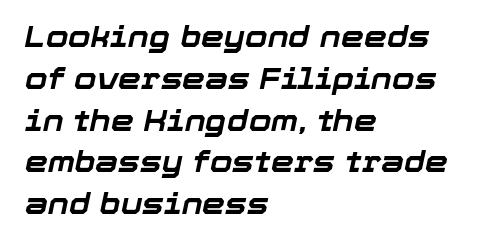
{"italic": "yes", "lean": "right", "slant_degrees": 12, "bold": "yes", "weight": "bold", "width": "normal", "stroke_contrast": "low", "x_height": "medium", "monospaced": "no", "underline": "no", "align": "left", "line_spacing": "normal", "line_spacing_ratio": 1.44, "letter_spacing": "normal", "letter_spacing_em": 0.0, "glyph_px": 29}
